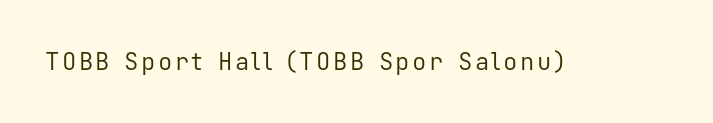
{"italic": "no", "bold": "no", "underline": "no", "glyph_px": 24}
